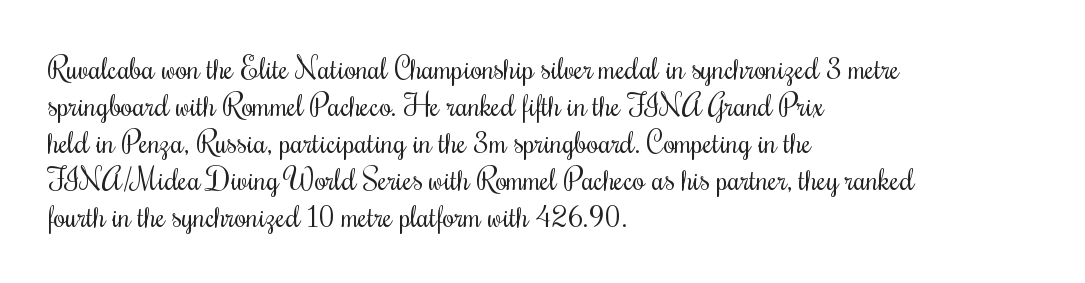
The image shows 30 px regular-weight, condensed type; set left-aligned, line spacing 1.23x, normal letter spacing, not underlined; medium stroke contrast and a small x-height.
